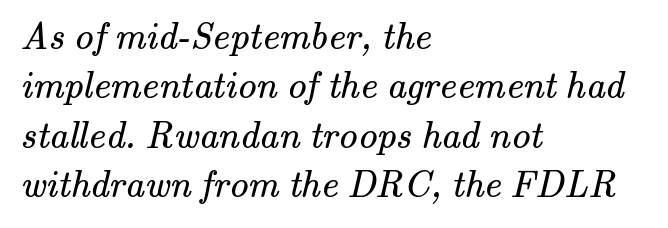
Q: Is the text bold? A: No.
Q: Is the typeface a serif or a sans-serif typeface? A: Serif.
Q: Is the text underlined? A: No.
Q: How is the paragraph aligned? A: Left-aligned.
Q: Is the spacing between letters normal or unusually wide? A: Normal.
Q: Is the spacing between lines tight, normal or loose? A: Normal.
Q: Width (condensed, normal, or wide)? A: Normal.
Q: Stroke contrast? A: Medium.
Q: x-height? A: Small.
Q: Monospaced? A: No.
